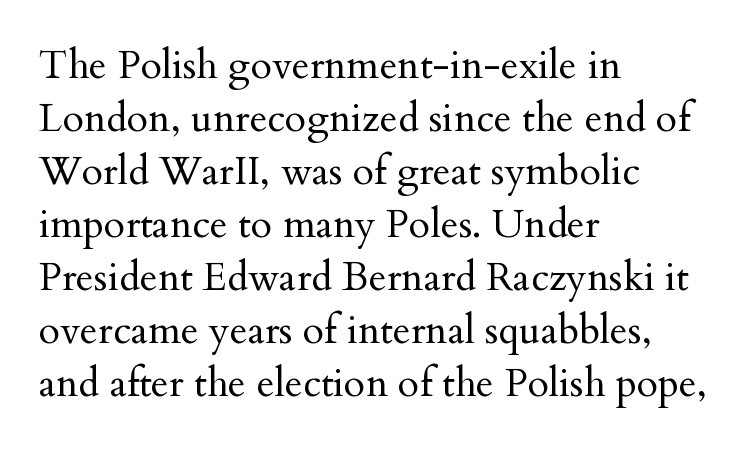
Weight class: somewhere from thin through regular. Posture: straight, roman, zero tilt. Notice how descenders clear the ascenders below comfortably — that's standard leading. This sample uses a serif face. You could not count columns in this text — the font is proportionally spaced.
